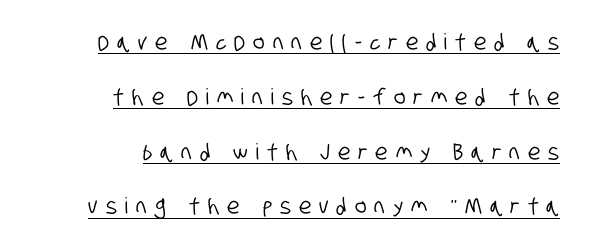
Honestly, the underline is the first thing you notice here. Visually the block forms a straight wall on the right and a jagged coastline on the left. Leading is clearly above the norm, producing a sparse column. A typesetter would call this heavily tracked-out type.
